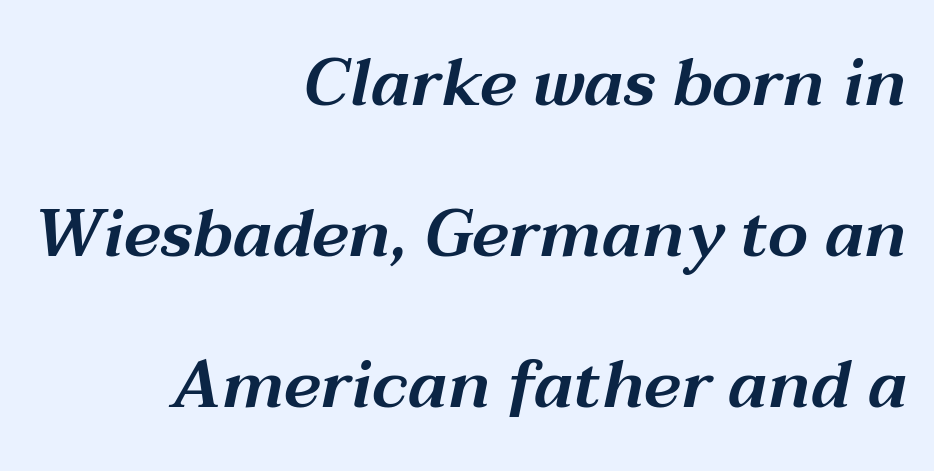
{"italic": "yes", "lean": "right", "slant_degrees": 12, "width": "wide", "stroke_contrast": "medium", "x_height": "medium", "monospaced": "no", "underline": "no", "align": "right", "line_spacing": "loose", "line_spacing_ratio": 2.29, "letter_spacing": "normal", "letter_spacing_em": 0.0, "glyph_px": 66}
